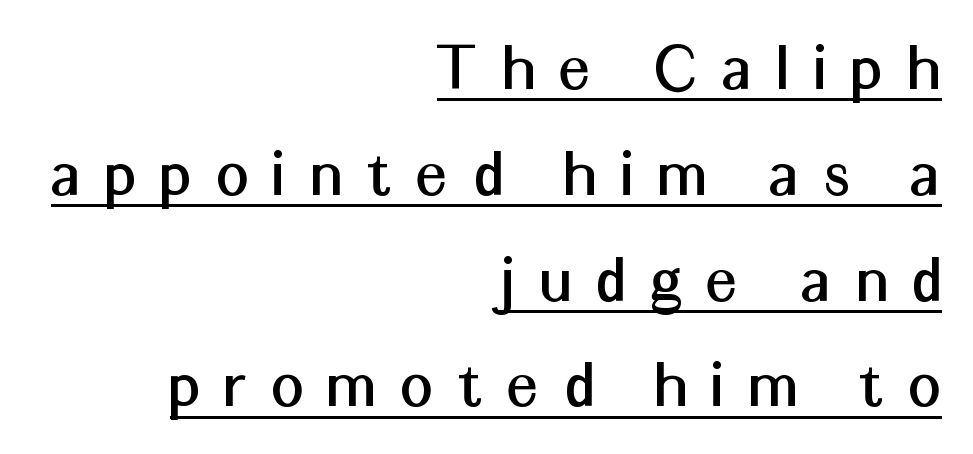
Check where the strokes stop: nothing finishes them off — pure sans. The vertical gap from one line to the next is medium. These lines are rendered in a variable-pitch font. Look at the tracking — it's clearly loosened, letters drifting apart.
